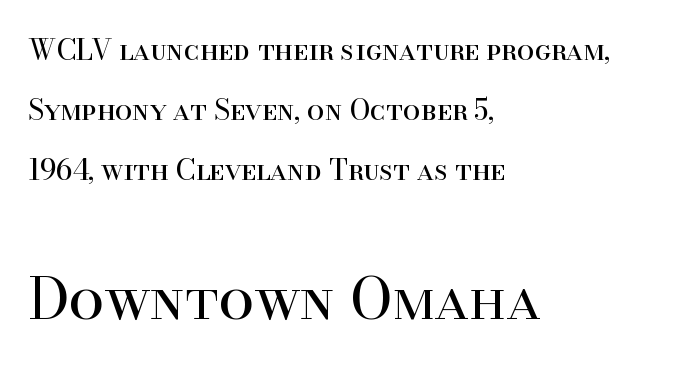
A clean baseline with only descenders dipping below it. This layout puts the modest block above and the oversized block below. The type is set solid horizontally, with unmodified tracking. The font family rendered here belongs to the serif group.
